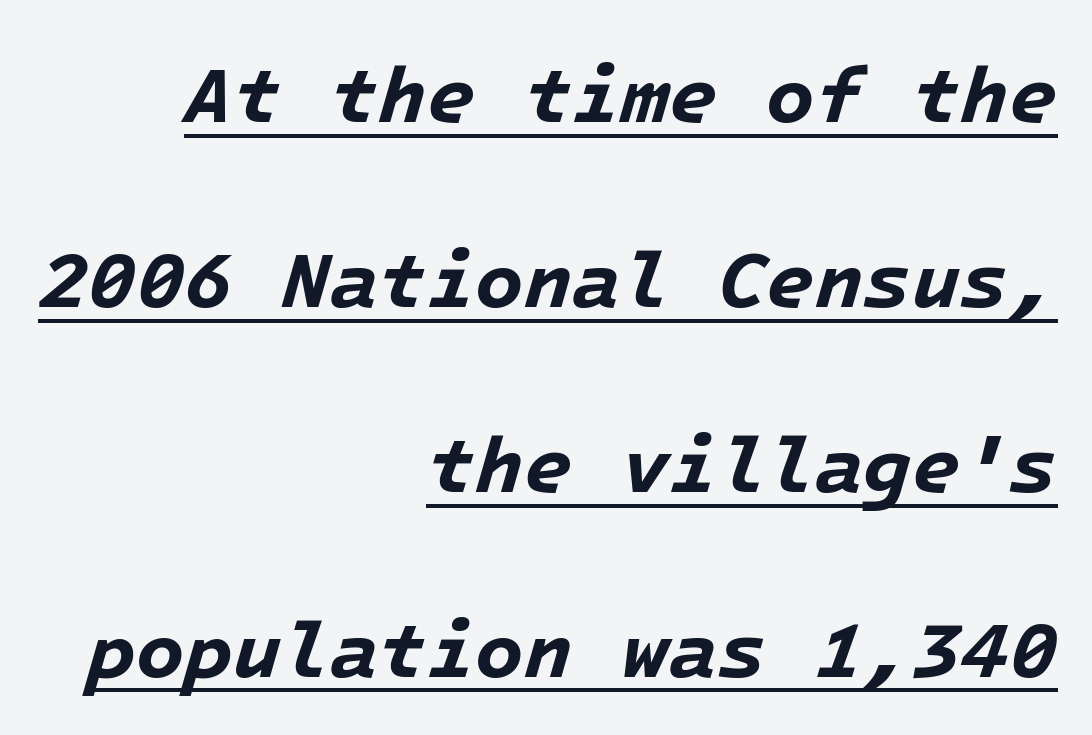
{"italic": "yes", "lean": "right", "slant_degrees": 16, "bold": "yes", "weight": "bold", "width": "normal", "stroke_contrast": "low", "x_height": "medium", "underline": "yes", "align": "right", "line_spacing": "loose", "line_spacing_ratio": 2.34, "letter_spacing": "normal", "letter_spacing_em": 0.0, "glyph_px": 79}
